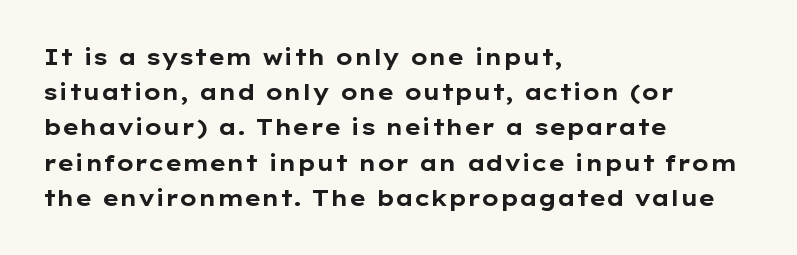
Every row of glyphs begins at an identical x-position on the left. Each word holds together tightly as a unit, with standard inter-letter gaps. What's the leading like? Ordinary, nothing unusual. Nope, not italic — everything's standing straight. The space directly below the letters is spotless.
